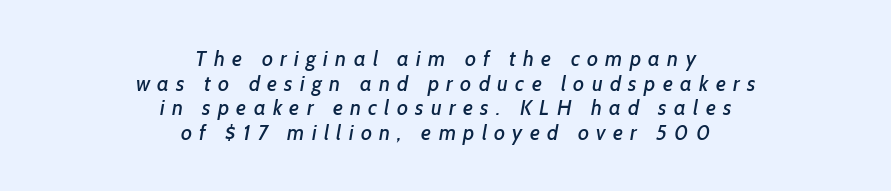
Is the block centered? Yes — each line is placed symmetrically about the middle. This rendering features lettering with no underline. The tracking reads as deliberately expanded to a designer's eye.
